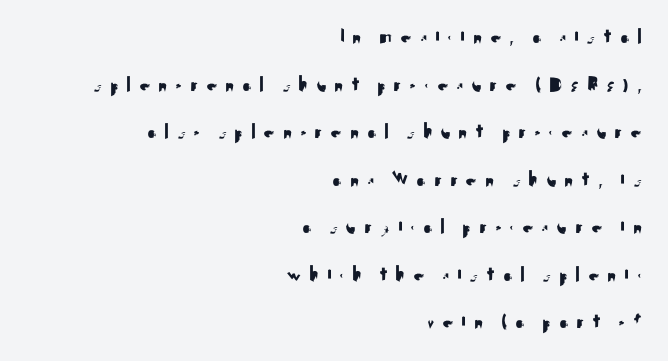
Q: Is the text italic (slanted)? A: No, it is upright.
Q: Is the text underlined? A: No.
Q: How is the paragraph aligned? A: Right-aligned.
Q: Is the spacing between letters normal or unusually wide? A: Unusually wide.
Q: Is the spacing between lines tight, normal or loose? A: Loose.
